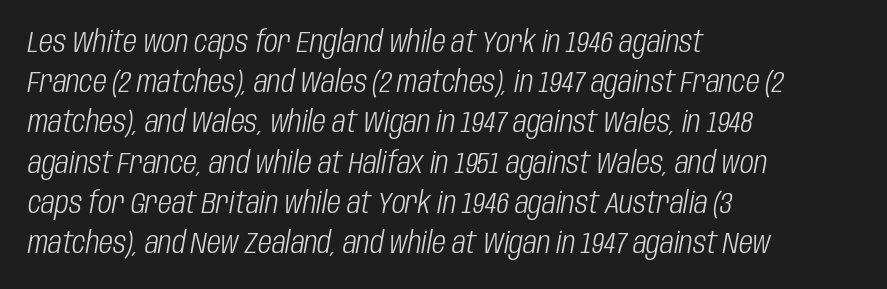
The image shows 30 px light, condensed type, italic (leaning right); set left-aligned, normal line spacing (1.34x), normal letter spacing, not underlined; low stroke contrast and a large x-height.
